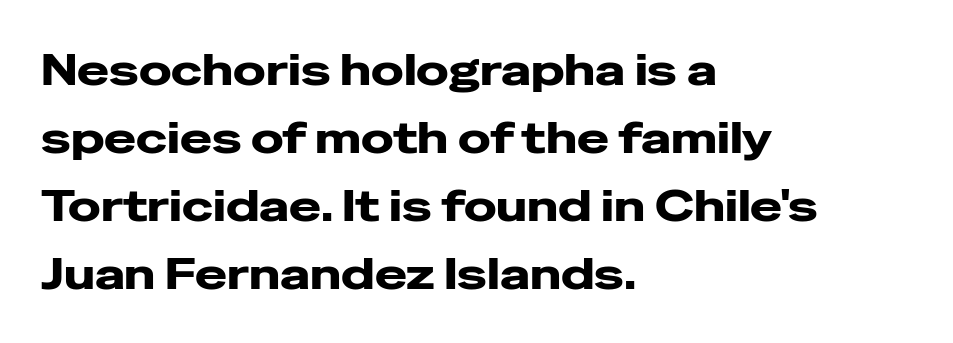
Unmarked baselines from the first word to the last. Spacing verdict: proportional, widths tailored to each character. Observe the absence of serifs on each vertical stroke in this sample. There is no visible air inserted between adjacent glyphs. The letters stand upright; this is a roman face.
